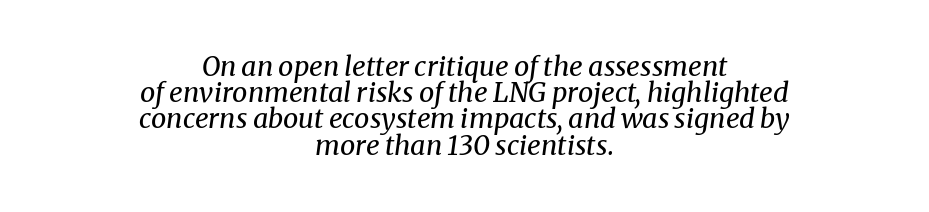
The image shows 27 px text type, italic (leaning right); set centered, tight line spacing (0.97x), normal letter spacing, not underlined.
